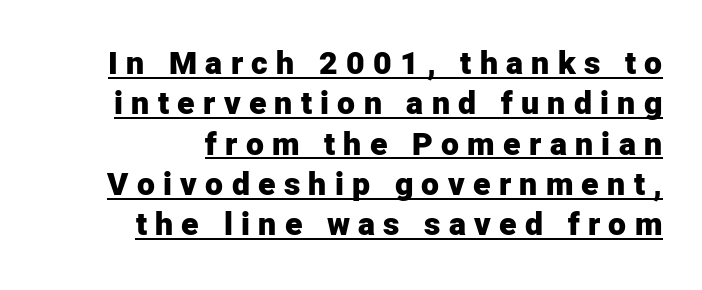
Q: Is the text bold? A: Yes.
Q: Is the text italic (slanted)? A: No, it is upright.
Q: Is the typeface a serif or a sans-serif typeface? A: Sans-serif.
Q: Is the text underlined? A: Yes.
Q: How is the paragraph aligned? A: Right-aligned.
Q: Is the spacing between letters normal or unusually wide? A: Unusually wide.
Q: Is the spacing between lines tight, normal or loose? A: Normal.
Q: Width (condensed, normal, or wide)? A: Normal.
Q: Stroke contrast? A: Low.
Q: x-height? A: Medium.
Q: Monospaced? A: No.
